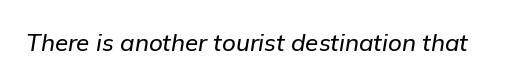
{"italic": "yes", "lean": "right", "slant_degrees": 9, "underline": "no", "letter_spacing": "normal", "letter_spacing_em": 0.0, "glyph_px": 24}
